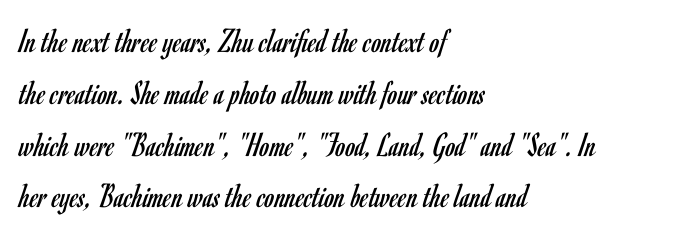
Q: Is the text bold? A: No.
Q: Is the text italic (slanted)? A: Yes.
Q: Is the typeface a serif or a sans-serif typeface? A: Sans-serif.
Q: Is the text underlined? A: No.
Q: How is the paragraph aligned? A: Left-aligned.
Q: Is the spacing between letters normal or unusually wide? A: Normal.
Q: Is the spacing between lines tight, normal or loose? A: Normal.
Q: Width (condensed, normal, or wide)? A: Condensed.
Q: Stroke contrast? A: Low.
Q: x-height? A: Small.
Q: Monospaced? A: No.
